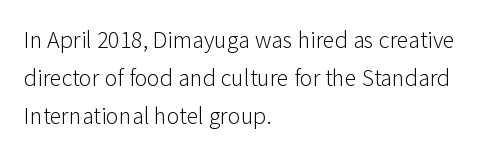
Q: Is the text bold? A: No.
Q: Is the text italic (slanted)? A: No, it is upright.
Q: Is the text underlined? A: No.
Q: How is the paragraph aligned? A: Left-aligned.
Q: Is the spacing between letters normal or unusually wide? A: Normal.
Q: Is the spacing between lines tight, normal or loose? A: Normal.
